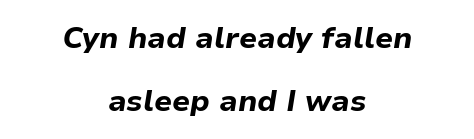
{"italic": "yes", "lean": "right", "slant_degrees": 9, "bold": "yes", "weight": "bold", "width": "normal", "stroke_contrast": "low", "x_height": "medium", "monospaced": "no", "underline": "no", "align": "center", "line_spacing": "loose", "line_spacing_ratio": 2.09, "letter_spacing": "normal", "letter_spacing_em": 0.0, "glyph_px": 30}
